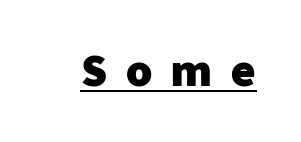
Q: Is the text bold? A: Yes.
Q: Is the text italic (slanted)? A: No, it is upright.
Q: Is the typeface a serif or a sans-serif typeface? A: Sans-serif.
Q: Is the text underlined? A: Yes.
Q: Is the spacing between letters normal or unusually wide? A: Unusually wide.
Q: Width (condensed, normal, or wide)? A: Normal.
Q: Stroke contrast? A: Low.
Q: x-height? A: Medium.
Q: Monospaced? A: No.
